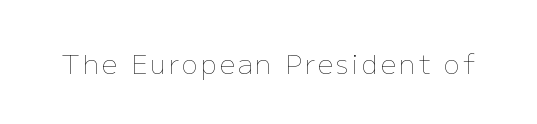
Q: Is the text bold? A: No.
Q: Is the text italic (slanted)? A: No, it is upright.
Q: Is the text underlined? A: No.
